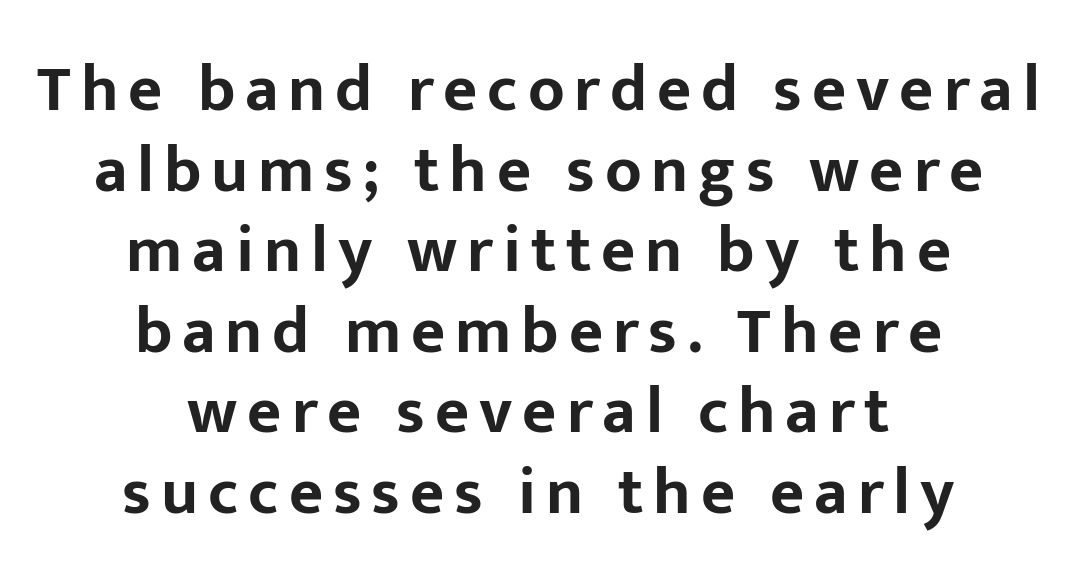
Notice how the passage keeps no hard edge, just a central spine. Note the varied advance widths — an 'i' is clearly narrower than an 'm'. The typeface chosen for these lines omits serifs. Bold? Absolutely — the strokes are thick and heavy.
